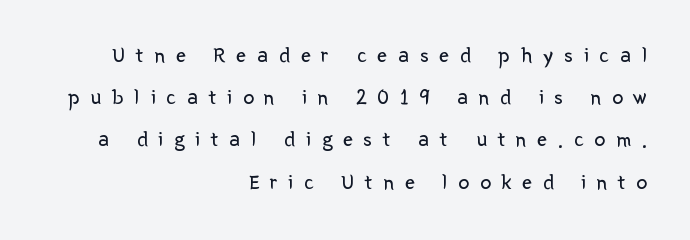
The image shows 22 px text type, upright; set right-aligned, loose line spacing (1.92x), unusually wide letter spacing (+0.49 em), not underlined.
